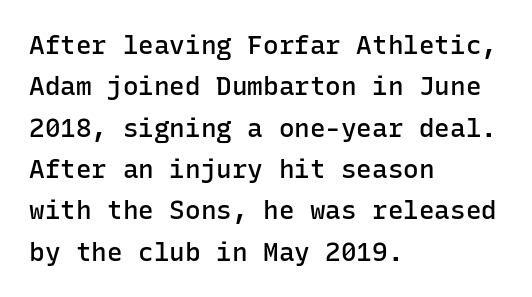
The image shows 26 px text type, upright; set left-aligned, normal line spacing (1.59x), normal letter spacing, not underlined.
